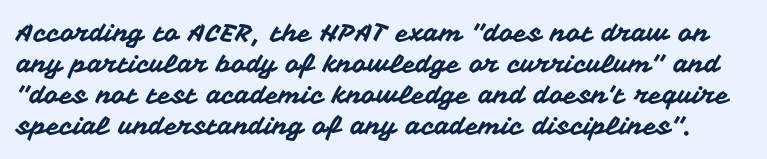
Q: Is the text italic (slanted)? A: Yes.
Q: Is the text underlined? A: No.
Q: Is the spacing between letters normal or unusually wide? A: Normal.
